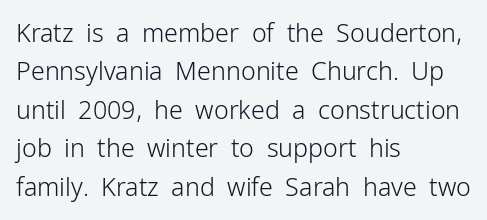
Q: Is the text bold? A: No.
Q: Is the text italic (slanted)? A: No, it is upright.
Q: Is the text underlined? A: No.
Q: How is the paragraph aligned? A: Left-aligned.
Q: Is the spacing between letters normal or unusually wide? A: Normal.
Q: Is the spacing between lines tight, normal or loose? A: Normal.
